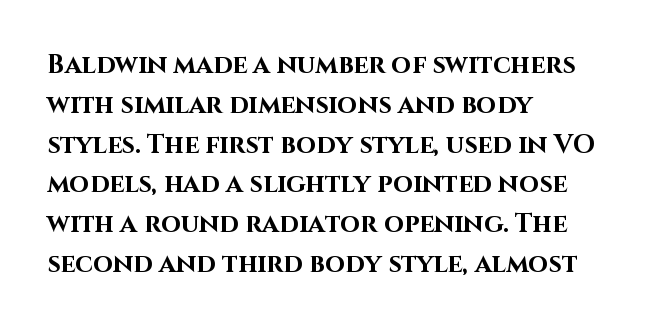
Plenty of ink on the page — the face is bold. Vertical spacing — default. Descenders hang freely into open space. All the whitespace from short lines collects on the right. This rendering leaves character spacing at its baseline value. Do the letters lean? They stand straight.
